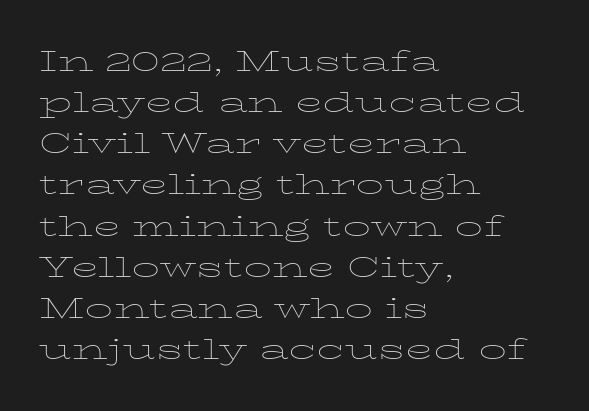
Q: Is the text bold? A: No.
Q: Is the text italic (slanted)? A: No, it is upright.
Q: Is the typeface a serif or a sans-serif typeface? A: Serif.
Q: Is the text underlined? A: No.
Q: How is the paragraph aligned? A: Left-aligned.
Q: Is the spacing between letters normal or unusually wide? A: Normal.
Q: Is the spacing between lines tight, normal or loose? A: Normal.
Q: Width (condensed, normal, or wide)? A: Wide.
Q: Stroke contrast? A: Low.
Q: x-height? A: Medium.
Q: Monospaced? A: No.
